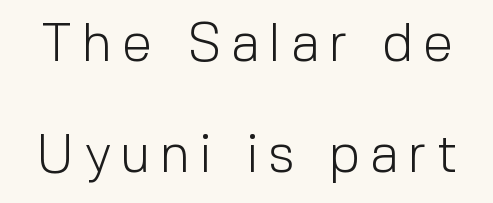
Q: Is the text bold? A: No.
Q: Is the text italic (slanted)? A: No, it is upright.
Q: Is the typeface a serif or a sans-serif typeface? A: Sans-serif.
Q: Is the text underlined? A: No.
Q: Is the spacing between lines tight, normal or loose? A: Loose.
Q: Width (condensed, normal, or wide)? A: Normal.
Q: x-height? A: Medium.
Q: Monospaced? A: No.
